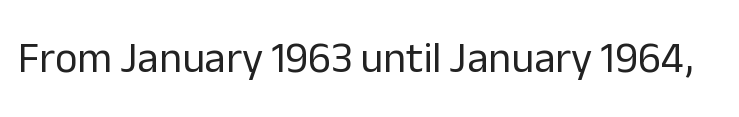
Q: Is the text bold? A: No.
Q: Is the text italic (slanted)? A: No, it is upright.
Q: Is the typeface a serif or a sans-serif typeface? A: Sans-serif.
Q: Is the text underlined? A: No.
Q: Is the spacing between letters normal or unusually wide? A: Normal.
Q: Width (condensed, normal, or wide)? A: Normal.
Q: Stroke contrast? A: Low.
Q: x-height? A: Medium.
Q: Monospaced? A: No.
